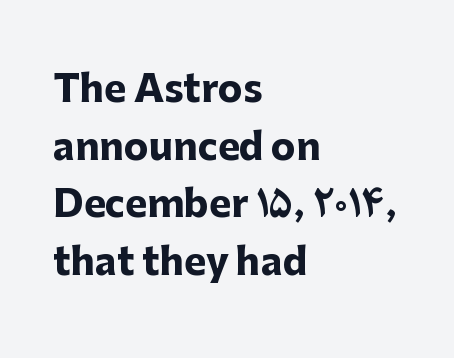
Q: Is the text bold? A: Yes.
Q: Is the text italic (slanted)? A: No, it is upright.
Q: Is the typeface a serif or a sans-serif typeface? A: Sans-serif.
Q: Is the text underlined? A: No.
Q: How is the paragraph aligned? A: Left-aligned.
Q: Is the spacing between letters normal or unusually wide? A: Normal.
Q: Is the spacing between lines tight, normal or loose? A: Normal.
Q: Width (condensed, normal, or wide)? A: Normal.
Q: Stroke contrast? A: Low.
Q: x-height? A: Medium.
Q: Monospaced? A: No.
